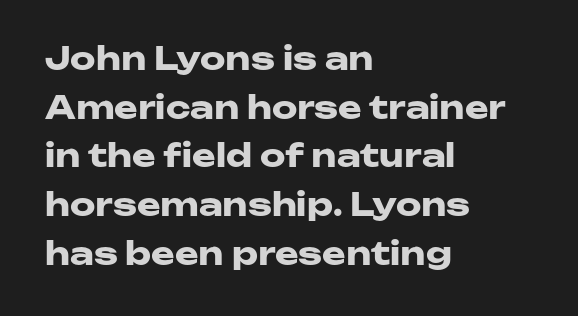
{"serif": "no", "italic": "no", "bold": "yes", "weight": "heavy", "width": "wide", "stroke_contrast": "low", "x_height": "medium", "monospaced": "no", "underline": "no", "align": "left", "line_spacing": "normal", "line_spacing_ratio": 1.52, "letter_spacing": "normal", "letter_spacing_em": 0.0, "glyph_px": 32}
